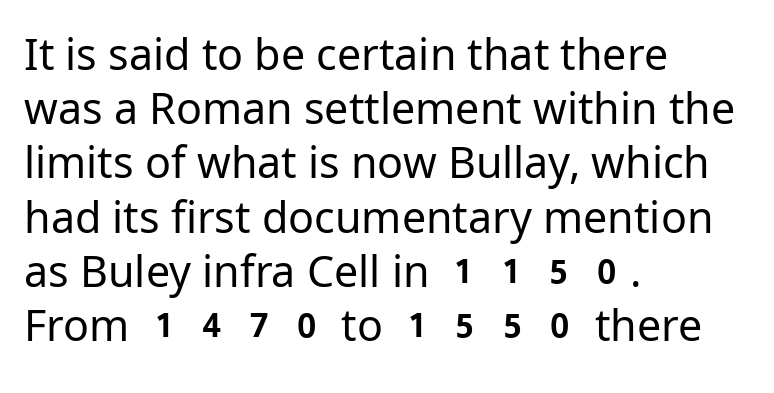
{"serif": "no", "italic": "no", "bold": "no", "weight": "regular", "width": "normal", "stroke_contrast": "low", "x_height": "medium", "monospaced": "no", "underline": "no", "align": "left", "line_spacing": "normal", "line_spacing_ratio": 1.26, "letter_spacing": "normal", "letter_spacing_em": 0.0, "glyph_px": 43}
